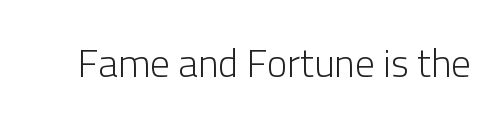
The letters advance in unequal steps, a hallmark of proportional type. Type style note: lacks serifs. Compared with typical body copy, the letter spacing here is the same. Heft: none added — not bold. Notice how the stems are strictly vertical — no italics here. Beneath every word, the page is bare.
